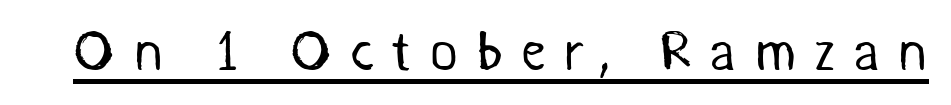
What decoration does the sample have? An underline. To sum up the face: it is a sans, with no serifs. Students, note that the glyphs here are deliberately spaced far apart. Bold? No — there's no thickening of the strokes.
